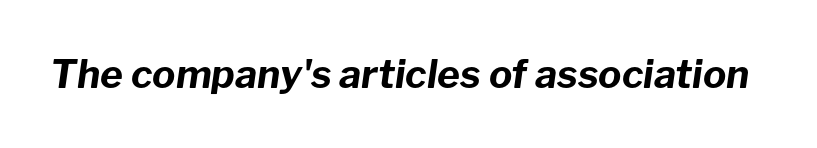
Tracking here is standard; glyphs follow each other at the usual distance. Descenders hang freely into open space. The whole block is typeset with a tilt. Varying glyph widths throughout — classic text-font behaviour. Bold? Absolutely — the strokes are thick and heavy.
